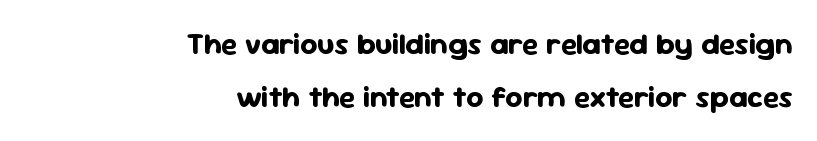
{"serif": "no", "italic": "no", "bold": "yes", "weight": "bold", "width": "normal", "stroke_contrast": "low", "x_height": "medium", "monospaced": "no", "underline": "no", "align": "right", "line_spacing_ratio": 1.78, "letter_spacing": "normal", "letter_spacing_em": 0.0, "glyph_px": 30}
